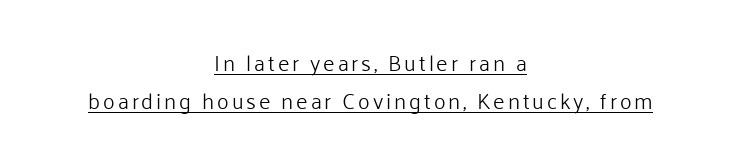
Quick note: underline on. The letters stand straight up with perfectly vertical stems. Vertical stems look standard width or narrower in stroke. Is the block centered? Yes — each line is placed symmetrically about the middle.
